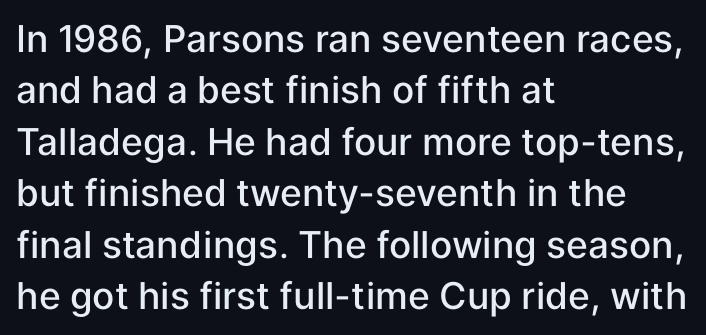
The image shows 37 px semibold sans-serif type, upright; set left-aligned, normal line spacing (1.39x), normal letter spacing, not underlined; low stroke contrast and a medium x-height.
